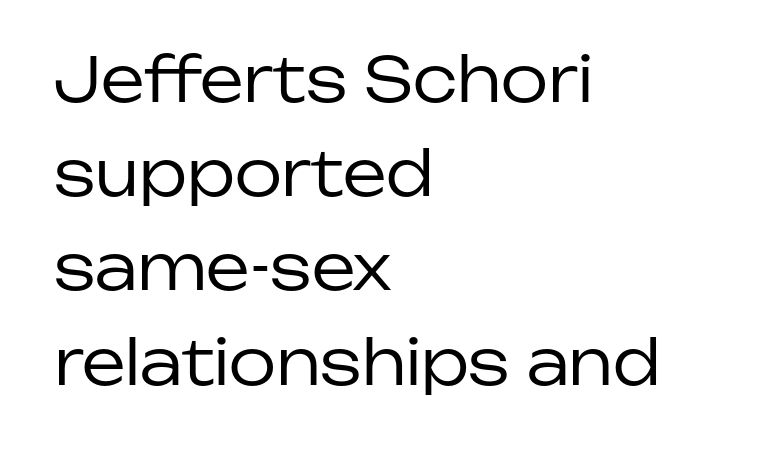
Q: Is the text bold? A: No.
Q: Is the text italic (slanted)? A: No, it is upright.
Q: Is the typeface a serif or a sans-serif typeface? A: Sans-serif.
Q: Is the text underlined? A: No.
Q: How is the paragraph aligned? A: Left-aligned.
Q: Is the spacing between letters normal or unusually wide? A: Normal.
Q: Is the spacing between lines tight, normal or loose? A: Normal.
Q: Width (condensed, normal, or wide)? A: Normal.
Q: Stroke contrast? A: Low.
Q: x-height? A: Medium.
Q: Monospaced? A: No.
